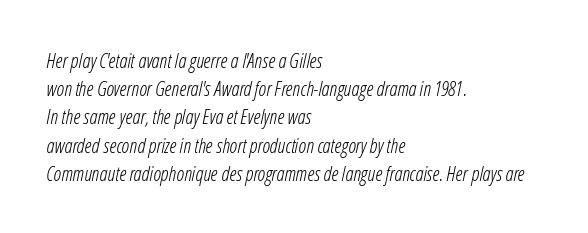
{"italic": "yes", "lean": "right", "slant_degrees": 12, "bold": "no", "underline": "no", "align": "left", "line_spacing": "normal", "line_spacing_ratio": 1.41, "letter_spacing": "normal", "letter_spacing_em": 0.0, "glyph_px": 20}
